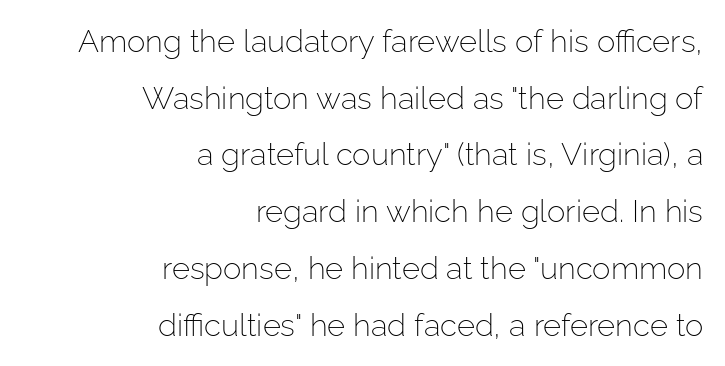
The image shows 31 px light sans-serif type, upright; set right-aligned, line spacing 1.83x, normal letter spacing, not underlined; low stroke contrast and a medium x-height.
